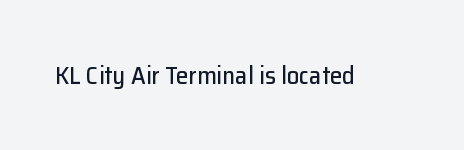
The image shows 25 px text type, upright; set normal letter spacing, not underlined.
